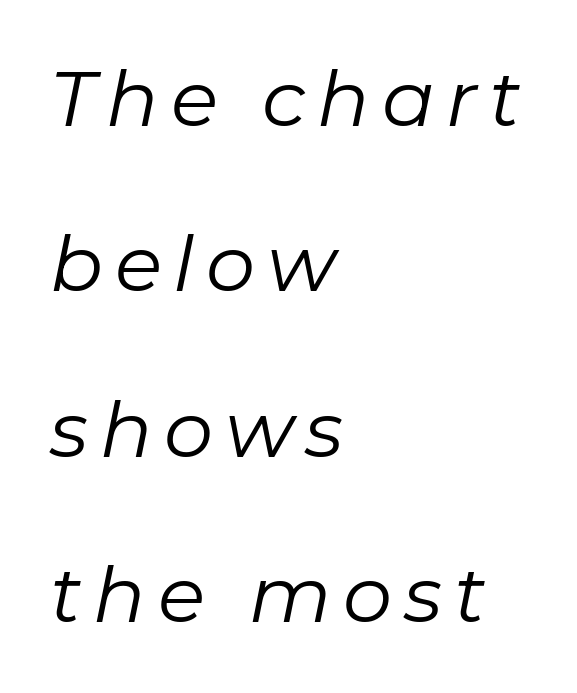
{"italic": "yes", "lean": "right", "slant_degrees": 11, "bold": "no", "weight": "regular", "width": "normal", "stroke_contrast": "low", "x_height": "medium", "monospaced": "no", "underline": "no", "align": "left", "line_spacing": "loose", "line_spacing_ratio": 2.12, "glyph_px": 78}
